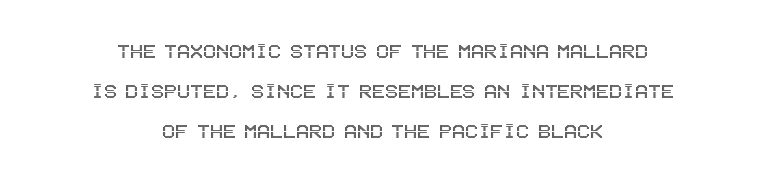
{"italic": "no", "underline": "no", "align": "center", "line_spacing": "normal", "line_spacing_ratio": 1.67, "letter_spacing": "normal", "letter_spacing_em": 0.0, "glyph_px": 24}
